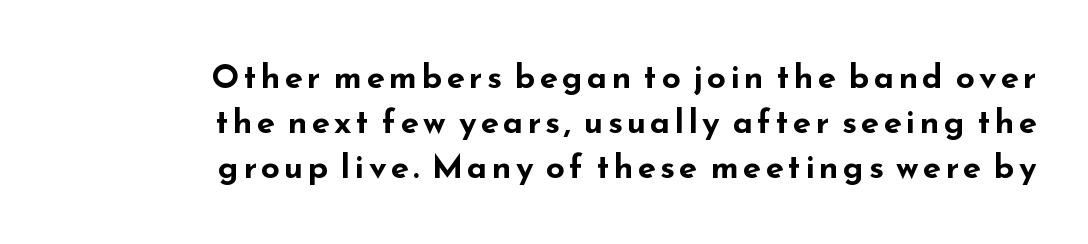
Q: Is the text bold? A: Yes.
Q: Is the text italic (slanted)? A: No, it is upright.
Q: Is the typeface a serif or a sans-serif typeface? A: Sans-serif.
Q: Is the text underlined? A: No.
Q: How is the paragraph aligned? A: Right-aligned.
Q: Is the spacing between lines tight, normal or loose? A: Normal.
Q: Width (condensed, normal, or wide)? A: Wide.
Q: Stroke contrast? A: Low.
Q: x-height? A: Small.
Q: Monospaced? A: No.
